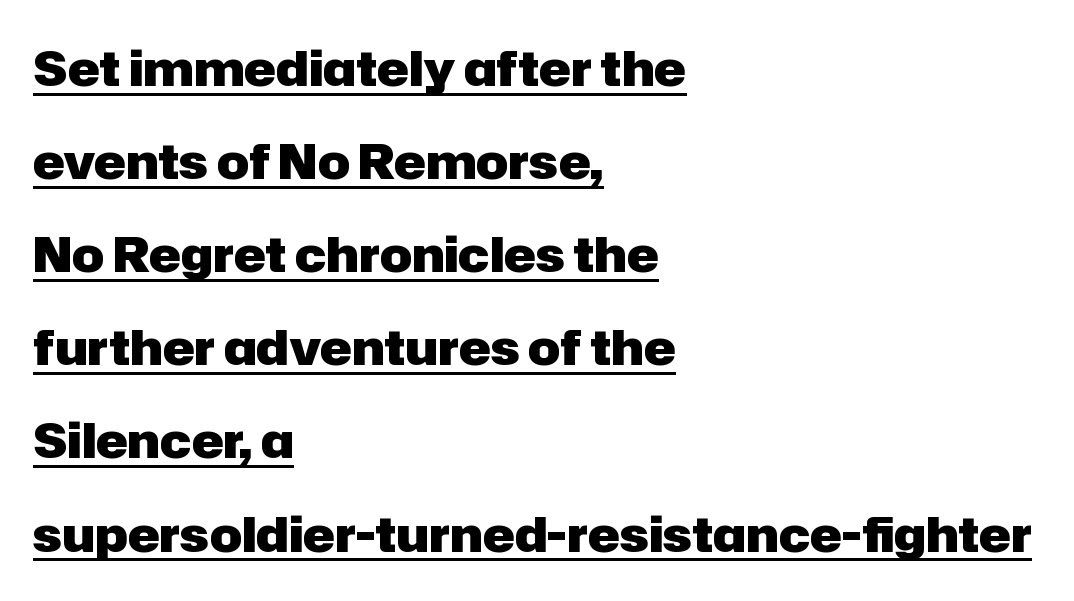
{"serif": "no", "italic": "no", "bold": "yes", "weight": "heavy", "width": "normal", "stroke_contrast": "low", "x_height": "medium", "monospaced": "no", "underline": "yes", "align": "left", "line_spacing": "loose", "line_spacing_ratio": 1.94, "letter_spacing": "normal", "letter_spacing_em": 0.0, "glyph_px": 48}
